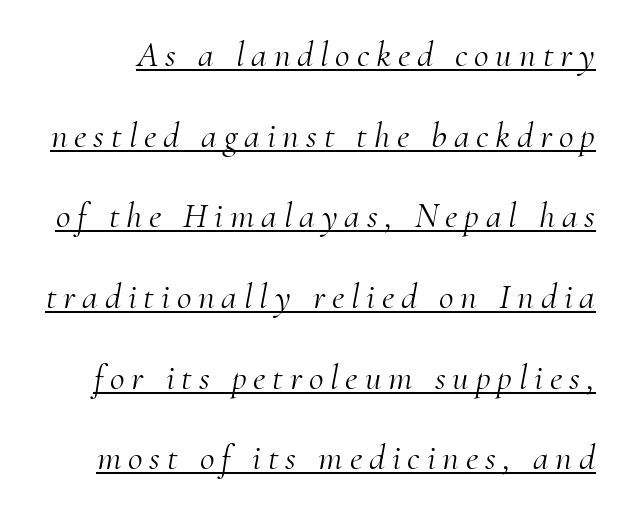
This rendering employs a face with finishing strokes, i.e., a serif. Think of a printed novel: that variable character pitch is what you see here. Caption: face not bold, strokes unweighted. The rendering uses a large line-height, opening up the rows. What decoration does the sample have? An underline. Posture: slanted.
